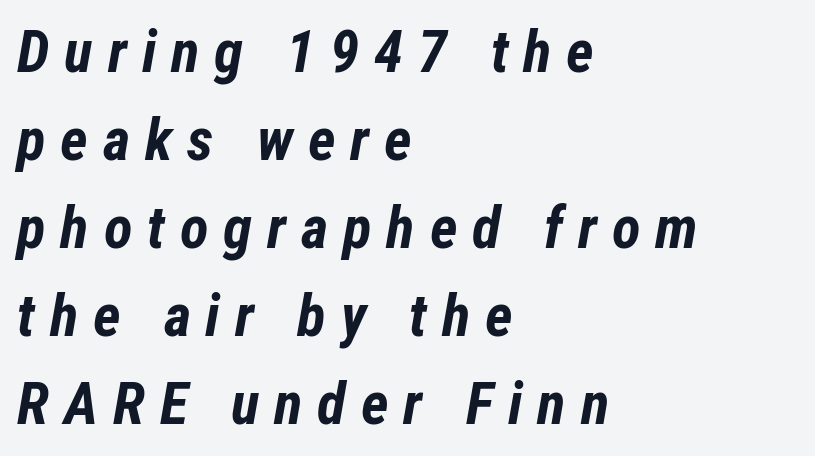
{"italic": "yes", "lean": "right", "slant_degrees": 12, "bold": "yes", "weight": "bold", "width": "condensed", "stroke_contrast": "low", "x_height": "medium", "monospaced": "no", "underline": "no", "align": "left", "line_spacing": "normal", "line_spacing_ratio": 1.49, "letter_spacing": "wide", "letter_spacing_em": 0.25, "glyph_px": 59}
